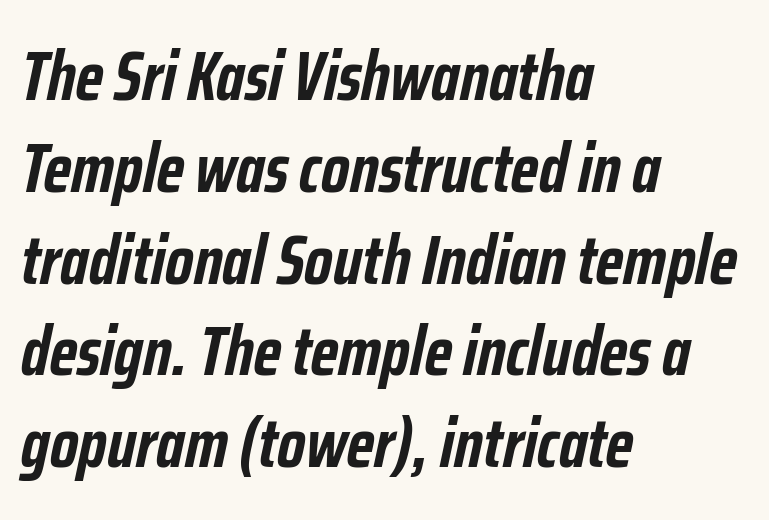
Q: Is the text bold? A: Yes.
Q: Is the text italic (slanted)? A: Yes, it leans right by about 12 degrees.
Q: Is the text underlined? A: No.
Q: How is the paragraph aligned? A: Left-aligned.
Q: Is the spacing between letters normal or unusually wide? A: Normal.
Q: Is the spacing between lines tight, normal or loose? A: Normal.
Q: Width (condensed, normal, or wide)? A: Condensed.
Q: Stroke contrast? A: Low.
Q: x-height? A: Medium.
Q: Monospaced? A: No.
